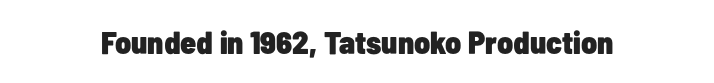
Q: Is the text bold? A: Yes.
Q: Is the text italic (slanted)? A: No, it is upright.
Q: Is the typeface a serif or a sans-serif typeface? A: Sans-serif.
Q: Is the text underlined? A: No.
Q: Is the spacing between letters normal or unusually wide? A: Normal.
Q: Width (condensed, normal, or wide)? A: Condensed.
Q: Stroke contrast? A: Low.
Q: x-height? A: Medium.
Q: Monospaced? A: No.
